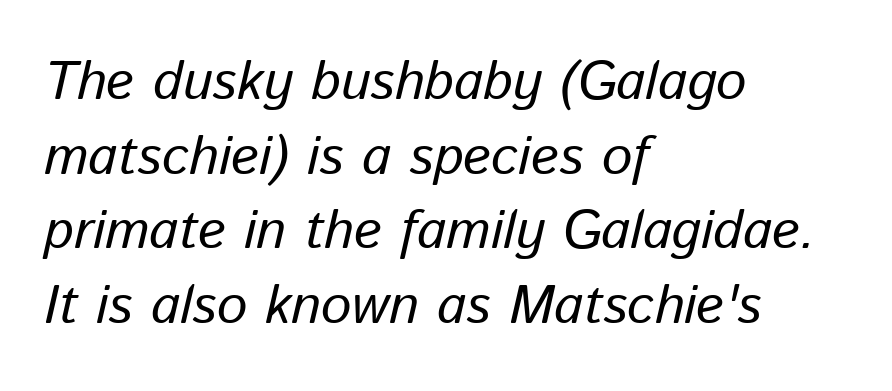
Q: Is the text italic (slanted)? A: Yes, it leans right by about 13 degrees.
Q: Is the text underlined? A: No.
Q: How is the paragraph aligned? A: Left-aligned.
Q: Is the spacing between letters normal or unusually wide? A: Normal.
Q: Is the spacing between lines tight, normal or loose? A: Normal.
Q: Width (condensed, normal, or wide)? A: Normal.
Q: Stroke contrast? A: Low.
Q: x-height? A: Medium.
Q: Monospaced? A: No.
